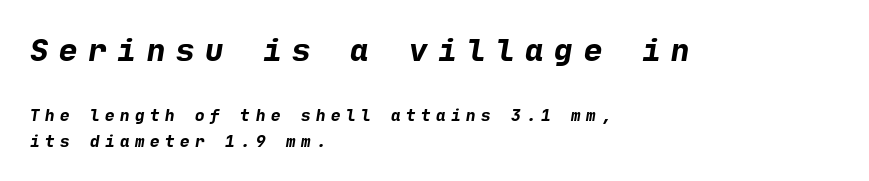
The image shows 31 px bold sans-serif type; set left-aligned, normal line spacing (1.62x), unusually wide letter spacing (+0.34 em), not underlined; the first (top) block is 1.94x larger; low stroke contrast and a medium x-height.
